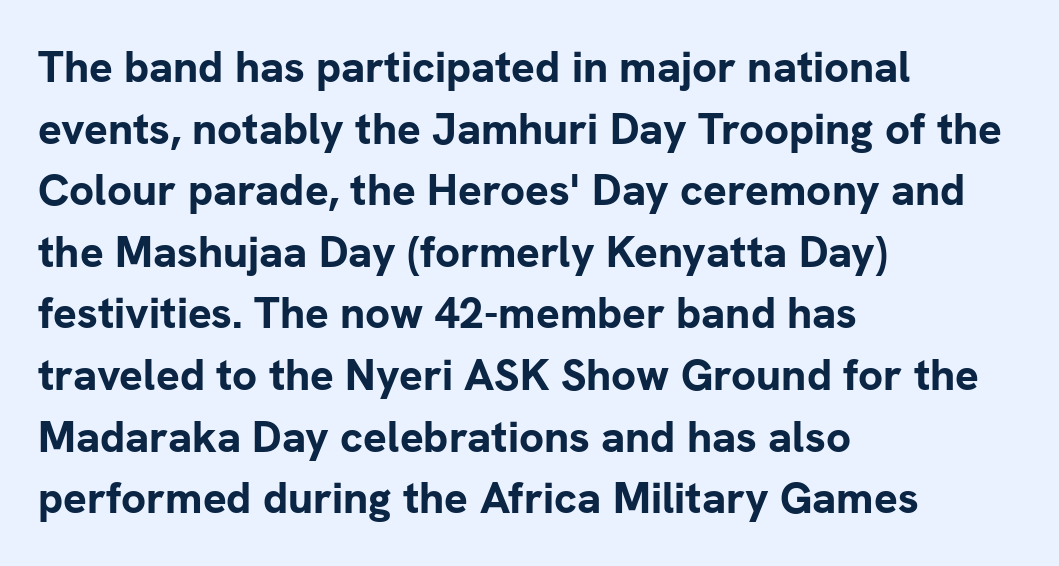
Q: Is the text bold? A: Yes.
Q: Is the text italic (slanted)? A: No, it is upright.
Q: Is the typeface a serif or a sans-serif typeface? A: Sans-serif.
Q: Is the text underlined? A: No.
Q: How is the paragraph aligned? A: Left-aligned.
Q: Is the spacing between letters normal or unusually wide? A: Normal.
Q: Is the spacing between lines tight, normal or loose? A: Normal.
Q: Width (condensed, normal, or wide)? A: Normal.
Q: Stroke contrast? A: Low.
Q: x-height? A: Medium.
Q: Monospaced? A: No.
